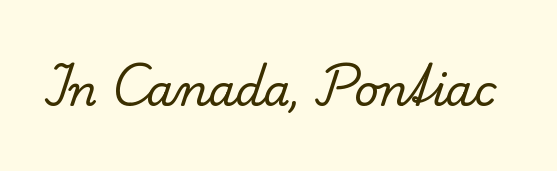
Q: Is the text italic (slanted)? A: Yes.
Q: Is the typeface a serif or a sans-serif typeface? A: Serif.
Q: Is the text underlined? A: No.
Q: Is the spacing between letters normal or unusually wide? A: Normal.
Q: Width (condensed, normal, or wide)? A: Normal.
Q: Stroke contrast? A: Low.
Q: x-height? A: Small.
Q: Monospaced? A: No.
